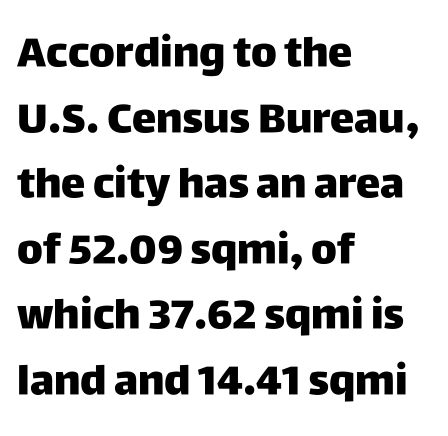
Q: Is the text bold? A: Yes.
Q: Is the text italic (slanted)? A: No, it is upright.
Q: Is the typeface a serif or a sans-serif typeface? A: Sans-serif.
Q: Is the text underlined? A: No.
Q: How is the paragraph aligned? A: Left-aligned.
Q: Is the spacing between letters normal or unusually wide? A: Normal.
Q: Is the spacing between lines tight, normal or loose? A: Normal.
Q: Width (condensed, normal, or wide)? A: Normal.
Q: Stroke contrast? A: Low.
Q: x-height? A: Large.
Q: Monospaced? A: No.
